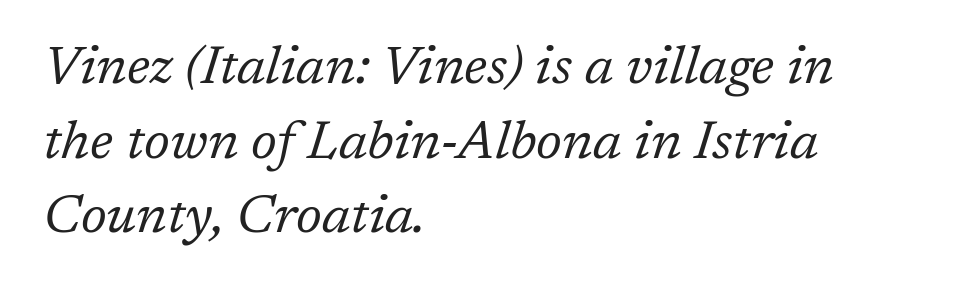
The image shows 54 px regular-weight serif type, italic (leaning right); set left-aligned, normal line spacing (1.38x), normal letter spacing, not underlined; low stroke contrast and a medium x-height.
